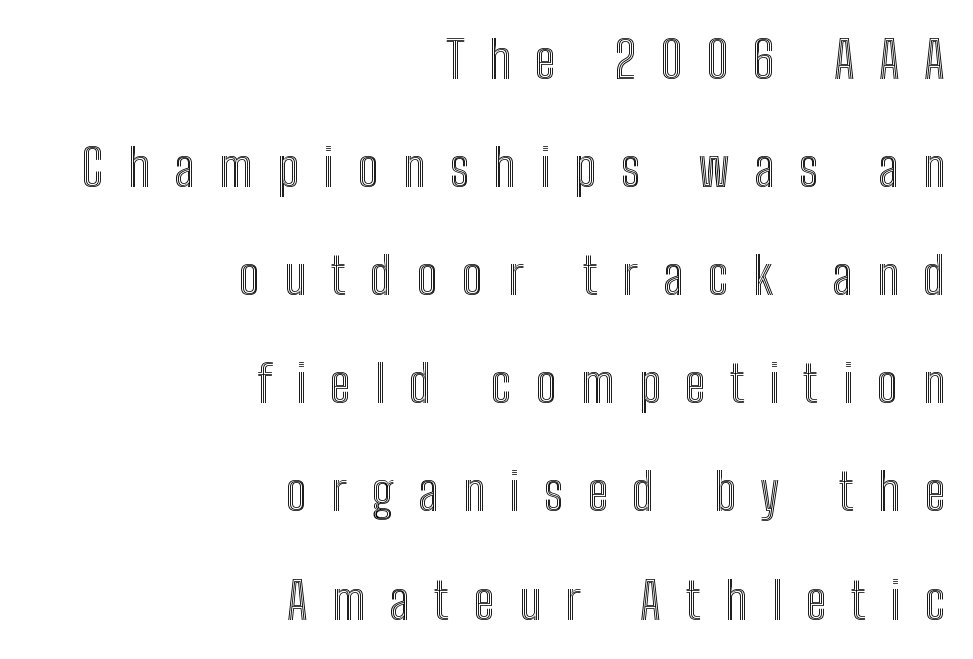
Q: Is the text italic (slanted)? A: No, it is upright.
Q: Is the text underlined? A: No.
Q: How is the paragraph aligned? A: Right-aligned.
Q: Is the spacing between letters normal or unusually wide? A: Unusually wide.
Q: Is the spacing between lines tight, normal or loose? A: Loose.
Q: Width (condensed, normal, or wide)? A: Condensed.
Q: x-height? A: Medium.
Q: Monospaced? A: No.
